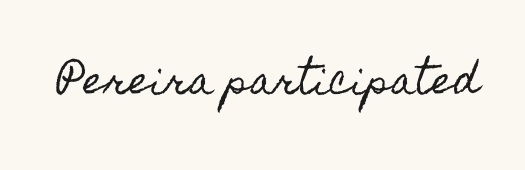
Q: Is the text italic (slanted)? A: Yes.
Q: Is the text underlined? A: No.
Q: Is the spacing between letters normal or unusually wide? A: Normal.
Q: Width (condensed, normal, or wide)? A: Condensed.
Q: x-height? A: Small.
Q: Monospaced? A: No.
